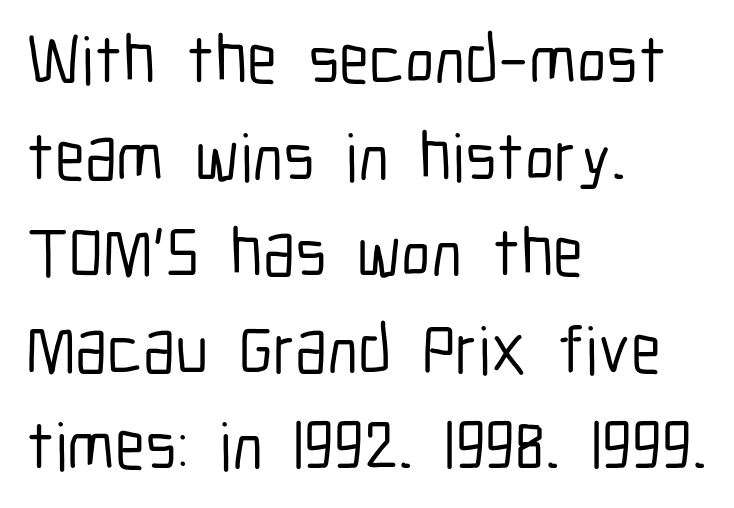
Q: Is the text italic (slanted)? A: No, it is upright.
Q: Is the typeface a serif or a sans-serif typeface? A: Sans-serif.
Q: Is the text underlined? A: No.
Q: How is the paragraph aligned? A: Left-aligned.
Q: Is the spacing between letters normal or unusually wide? A: Normal.
Q: Is the spacing between lines tight, normal or loose? A: Normal.
Q: Width (condensed, normal, or wide)? A: Condensed.
Q: Stroke contrast? A: Low.
Q: x-height? A: Medium.
Q: Monospaced? A: No.
